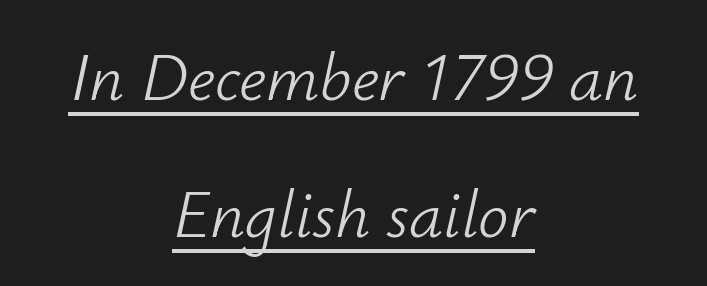
The image shows 68 px light type, italic (leaning right); set centered, loose line spacing (2.02x), normal letter spacing, underlined; low stroke contrast and a small x-height.
